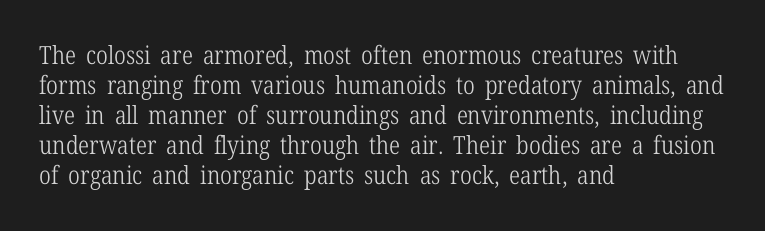
{"italic": "no", "bold": "no", "underline": "no", "align": "left", "line_spacing_ratio": 1.2, "letter_spacing": "normal", "letter_spacing_em": 0.0, "glyph_px": 25}
